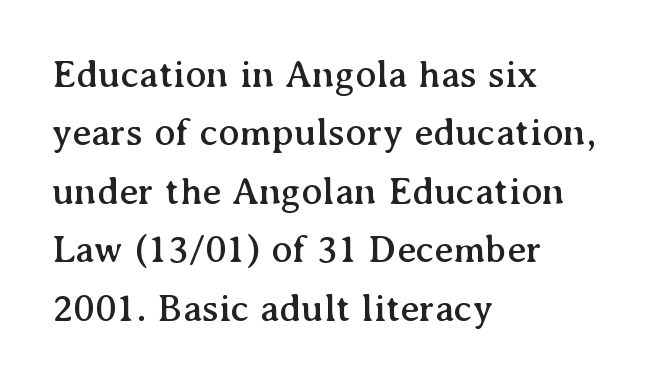
{"serif": "yes", "italic": "no", "width": "normal", "stroke_contrast": "medium", "x_height": "medium", "monospaced": "no", "underline": "no", "align": "left", "line_spacing": "normal", "line_spacing_ratio": 1.5, "letter_spacing": "normal", "letter_spacing_em": 0.0, "glyph_px": 39}
